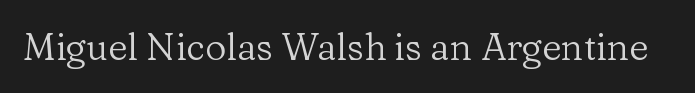
The image shows 37 px regular-weight serif type, upright; set normal letter spacing, not underlined; low stroke contrast and a medium x-height.
